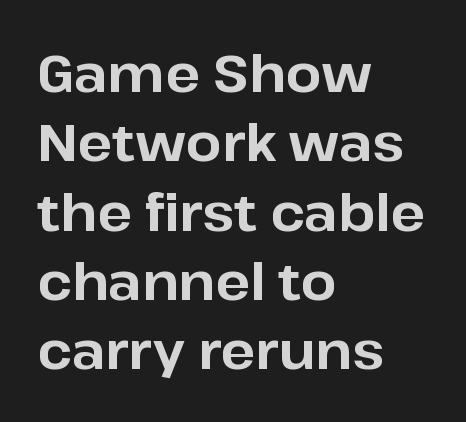
Q: Is the text bold? A: Yes.
Q: Is the text italic (slanted)? A: No, it is upright.
Q: Is the typeface a serif or a sans-serif typeface? A: Sans-serif.
Q: Is the text underlined? A: No.
Q: How is the paragraph aligned? A: Left-aligned.
Q: Is the spacing between letters normal or unusually wide? A: Normal.
Q: Is the spacing between lines tight, normal or loose? A: Normal.
Q: Width (condensed, normal, or wide)? A: Normal.
Q: Stroke contrast? A: Low.
Q: x-height? A: Medium.
Q: Monospaced? A: No.
